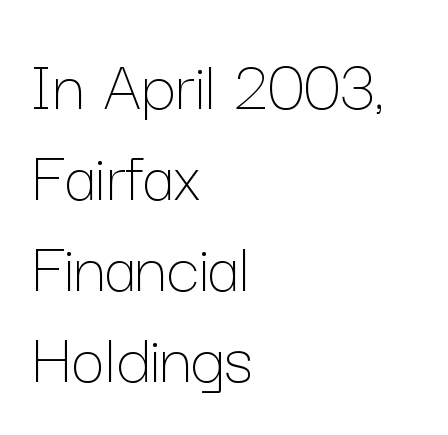
Q: Is the text bold? A: No.
Q: Is the text italic (slanted)? A: No, it is upright.
Q: Is the text underlined? A: No.
Q: How is the paragraph aligned? A: Left-aligned.
Q: Is the spacing between letters normal or unusually wide? A: Normal.
Q: Width (condensed, normal, or wide)? A: Normal.
Q: Stroke contrast? A: Low.
Q: x-height? A: Medium.
Q: Monospaced? A: No.
